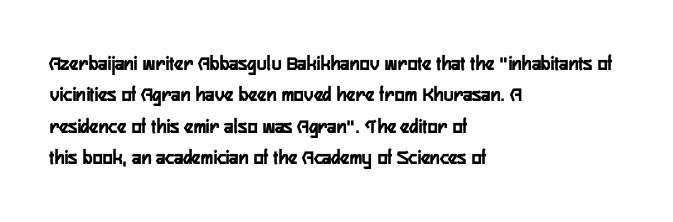
{"italic": "no", "underline": "no", "align": "left", "line_spacing": "normal", "line_spacing_ratio": 1.5, "letter_spacing": "normal", "letter_spacing_em": 0.0, "glyph_px": 21}
